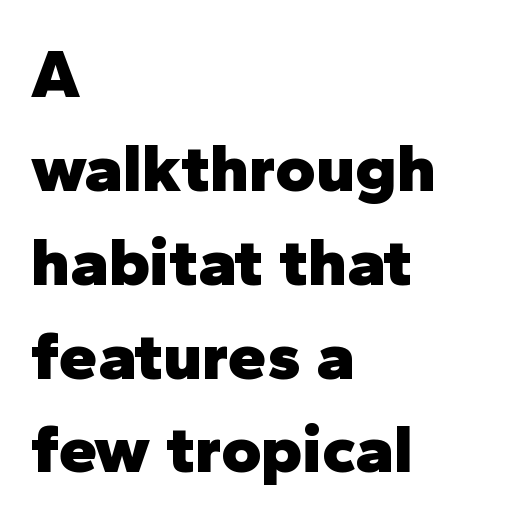
The image shows 69 px heavy sans-serif type, upright; set left-aligned, normal line spacing (1.36x), normal letter spacing, not underlined; low stroke contrast and a medium x-height.
